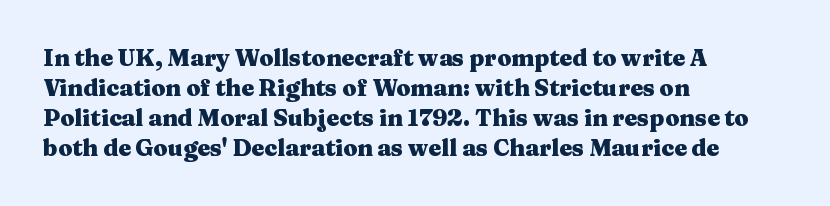
Does extra space separate the letters? No, they use regular spacing. The passage is arranged the way most books set body copy — flush left. Successive baselines arrive at the customary interval. Posture: upright roman. Is the type bold? Yes — the strokes are clearly thick and heavy.
